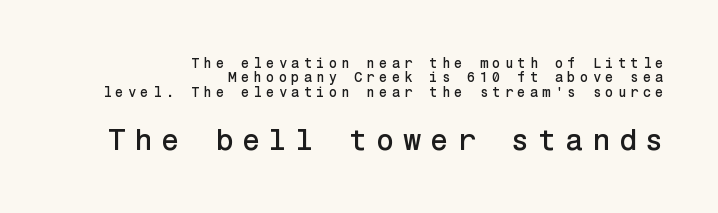
The image shows 30 px sans-serif type, upright; set right-aligned, tight line spacing (1.03x), unusually wide letter spacing (+0.28 em), not underlined; the second (bottom) block is 2.14x larger; low stroke contrast and a medium x-height.
